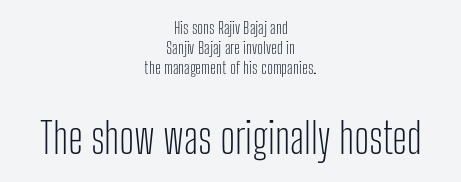
Q: Is the text bold? A: No.
Q: Is the text italic (slanted)? A: No, it is upright.
Q: Is the typeface a serif or a sans-serif typeface? A: Sans-serif.
Q: Is the text underlined? A: No.
Q: How is the paragraph aligned? A: Centered.
Q: Is the spacing between letters normal or unusually wide? A: Normal.
Q: Which block of text is set in a larger size, the first (top) or the second (bottom)? A: The second (bottom) one.
Q: Width (condensed, normal, or wide)? A: Condensed.
Q: Stroke contrast? A: Low.
Q: x-height? A: Medium.
Q: Monospaced? A: No.
